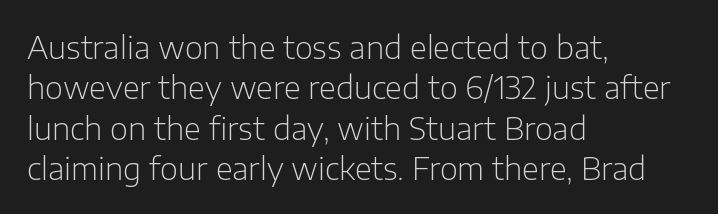
The image shows 31 px light sans-serif type, upright; set left-aligned, normal line spacing (1.3x), normal letter spacing, not underlined; low stroke contrast and a medium x-height.
